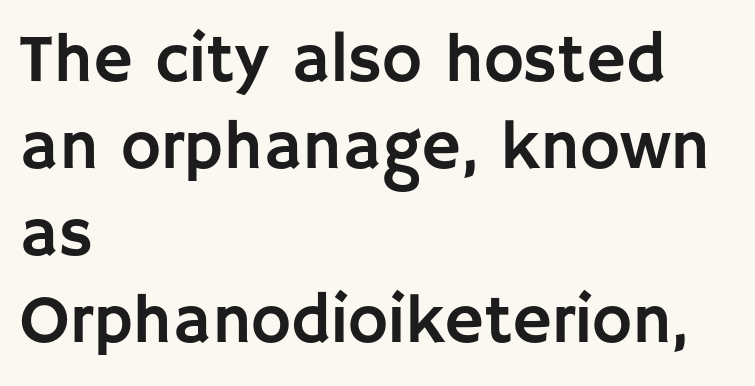
Q: Is the text italic (slanted)? A: No, it is upright.
Q: Is the typeface a serif or a sans-serif typeface? A: Sans-serif.
Q: Is the text underlined? A: No.
Q: How is the paragraph aligned? A: Left-aligned.
Q: Is the spacing between letters normal or unusually wide? A: Normal.
Q: Is the spacing between lines tight, normal or loose? A: Normal.
Q: Width (condensed, normal, or wide)? A: Normal.
Q: Stroke contrast? A: Low.
Q: x-height? A: Large.
Q: Monospaced? A: No.
